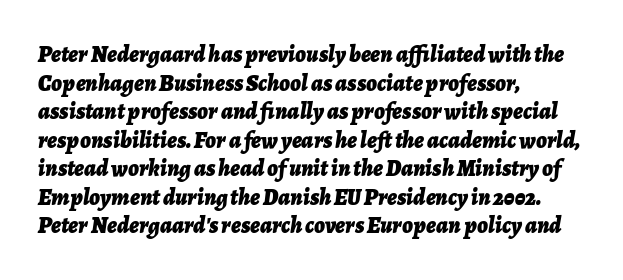
The image shows 23 px bold type, italic (leaning right); set left-aligned, line spacing 1.24x, normal letter spacing, not underlined.
